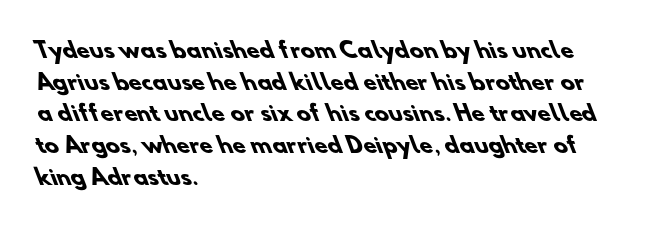
Q: Is the text bold? A: Yes.
Q: Is the text underlined? A: No.
Q: How is the paragraph aligned? A: Left-aligned.
Q: Is the spacing between letters normal or unusually wide? A: Normal.
Q: Is the spacing between lines tight, normal or loose? A: Normal.
